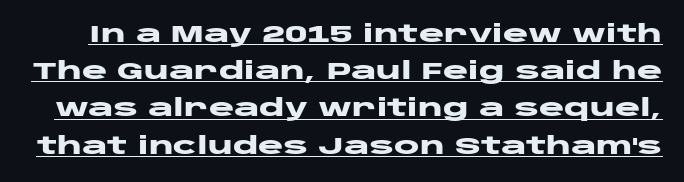
The image shows 24 px bold type, upright; set normal line spacing (1.55x), normal letter spacing, underlined.
